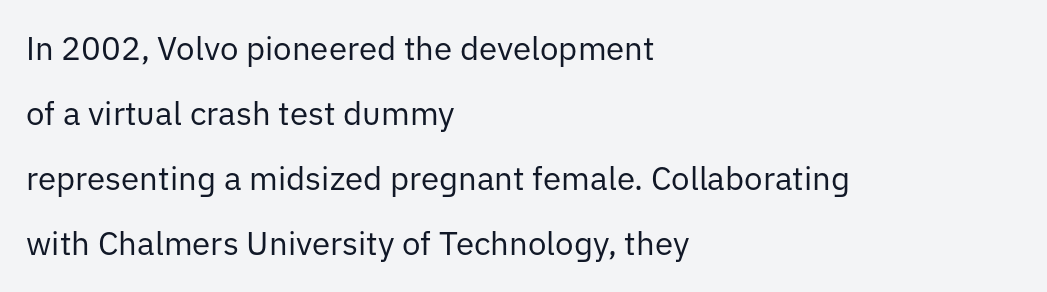
Q: Is the text bold? A: No.
Q: Is the text italic (slanted)? A: No, it is upright.
Q: Is the typeface a serif or a sans-serif typeface? A: Sans-serif.
Q: Is the text underlined? A: No.
Q: How is the paragraph aligned? A: Left-aligned.
Q: Is the spacing between letters normal or unusually wide? A: Normal.
Q: Is the spacing between lines tight, normal or loose? A: Loose.
Q: Width (condensed, normal, or wide)? A: Normal.
Q: Stroke contrast? A: Low.
Q: x-height? A: Medium.
Q: Monospaced? A: No.
